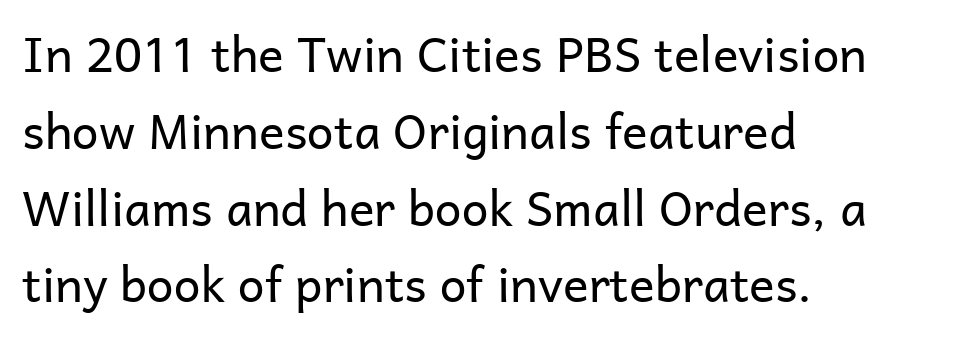
{"serif": "no", "italic": "no", "bold": "no", "weight": "regular", "width": "normal", "stroke_contrast": "low", "x_height": "medium", "monospaced": "no", "underline": "no", "align": "left", "line_spacing": "normal", "line_spacing_ratio": 1.6, "letter_spacing": "normal", "letter_spacing_em": 0.0, "glyph_px": 48}
